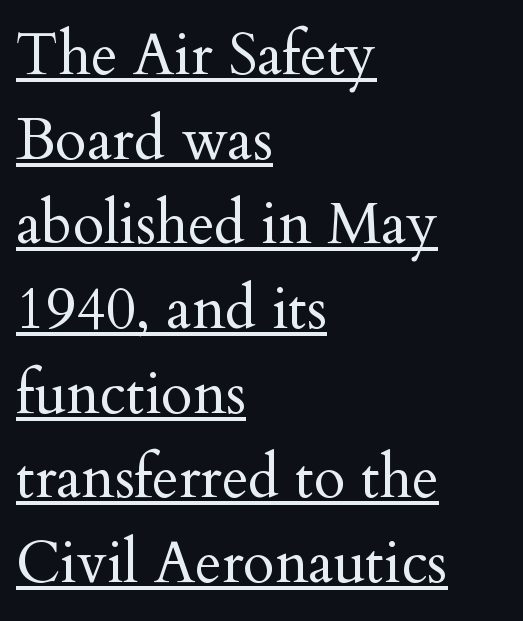
Q: Is the text bold? A: No.
Q: Is the text italic (slanted)? A: No, it is upright.
Q: Is the typeface a serif or a sans-serif typeface? A: Serif.
Q: Is the text underlined? A: Yes.
Q: How is the paragraph aligned? A: Left-aligned.
Q: Is the spacing between letters normal or unusually wide? A: Normal.
Q: Is the spacing between lines tight, normal or loose? A: Normal.
Q: Width (condensed, normal, or wide)? A: Normal.
Q: Stroke contrast? A: Medium.
Q: x-height? A: Small.
Q: Monospaced? A: No.
